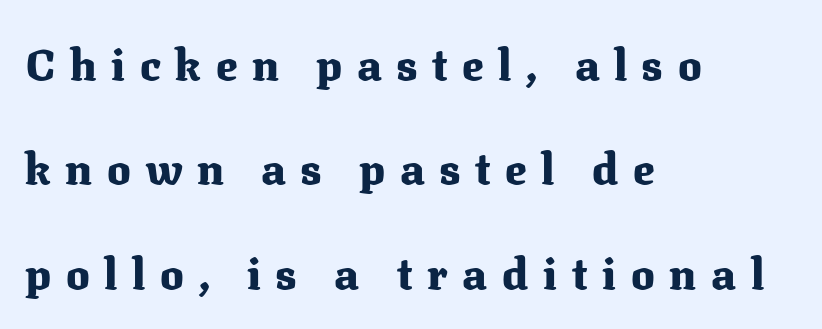
{"serif": "yes", "italic": "no", "bold": "yes", "weight": "heavy", "width": "normal", "stroke_contrast": "medium", "x_height": "medium", "monospaced": "no", "underline": "no", "align": "left", "line_spacing": "loose", "line_spacing_ratio": 2.37, "letter_spacing": "wide", "letter_spacing_em": 0.33, "glyph_px": 44}
